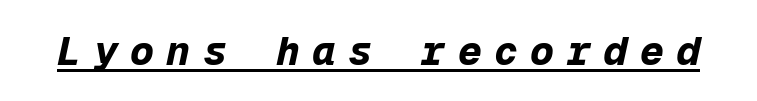
A full-strength bold gives these letters their thick strokes. The face used here is monospaced, like something from a code editor. Honestly, the letter spacing is so wide it's the main thing you notice. These characters rest on top of a visible drawn line. It's the slanting kind of type.
